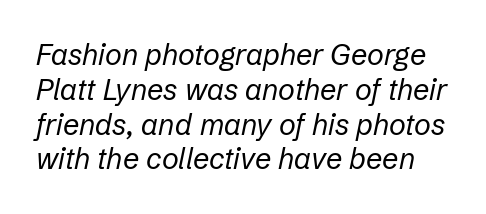
The image shows 29 px regular-weight type, italic (leaning right); set line spacing 1.2x, normal letter spacing, not underlined; low stroke contrast and a medium x-height.
